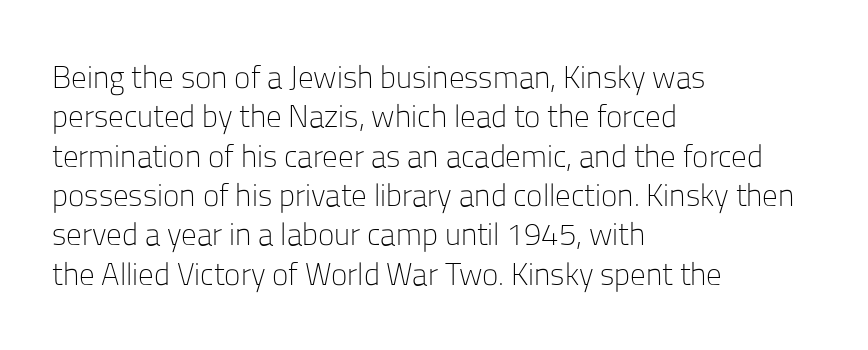
The leading is moderate, giving the passage an even texture. Notice how the passage keeps a crisp vertical edge on the left only. Ascenders rise straight up at ninety degrees. This rendering features lettering with no underline. Does the type have serifs? No, each stem ends abruptly. The letters advance in unequal steps, a hallmark of proportional type.
